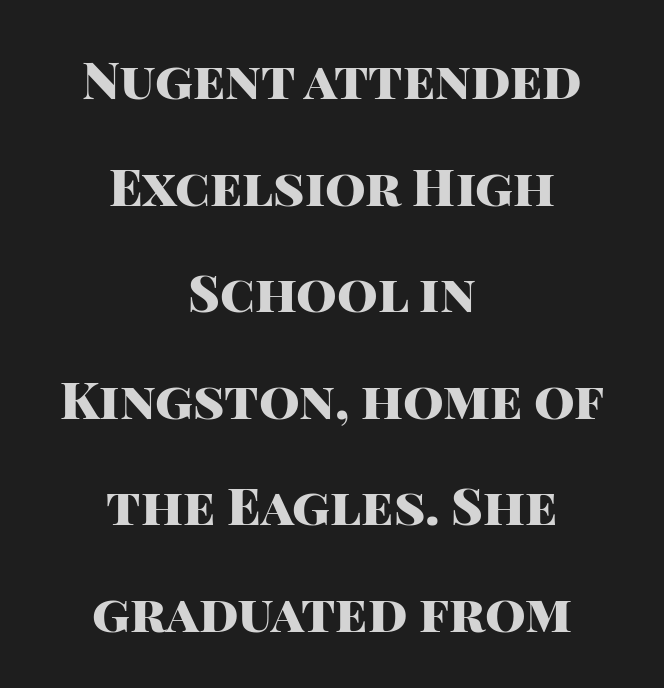
{"serif": "no", "italic": "no", "bold": "yes", "weight": "heavy", "width": "normal", "stroke_contrast": "high", "x_height": "large", "monospaced": "no", "underline": "no", "align": "center", "line_spacing": "loose", "line_spacing_ratio": 2.05, "letter_spacing": "normal", "letter_spacing_em": 0.0, "glyph_px": 52}
